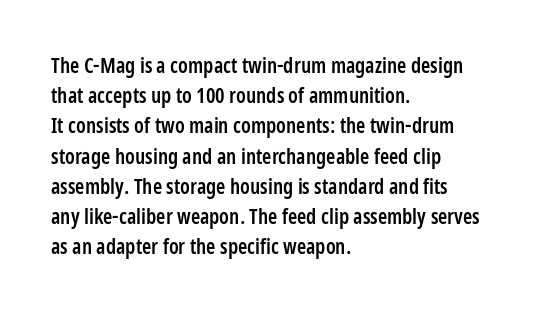
Vertical spacing — default. These lines stack with their left ends in a neat column. A typesetter would mark this as roman, not italic. Only glyphs here, with clear space below each row. What stands out about the letter spacing? Nothing — it is the standard amount.
